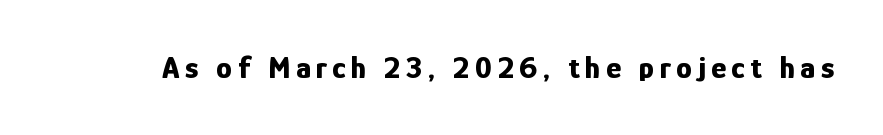
Q: Is the text bold? A: Yes.
Q: Is the text italic (slanted)? A: No, it is upright.
Q: Is the typeface a serif or a sans-serif typeface? A: Sans-serif.
Q: Is the text underlined? A: No.
Q: Width (condensed, normal, or wide)? A: Condensed.
Q: Stroke contrast? A: Low.
Q: x-height? A: Medium.
Q: Monospaced? A: No.
